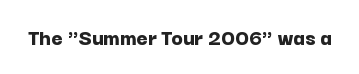
{"italic": "no", "bold": "yes", "underline": "no", "letter_spacing": "normal", "letter_spacing_em": 0.0, "glyph_px": 24}
